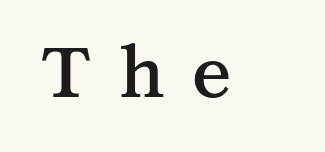
The image shows 70 px semibold serif type, upright; set unusually wide letter spacing (+0.4 em), not underlined; medium stroke contrast and a medium x-height.
